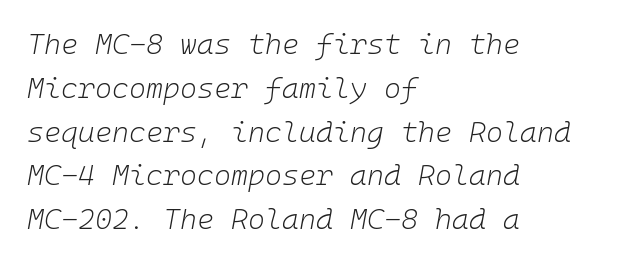
{"italic": "yes", "lean": "right", "slant_degrees": 10, "bold": "no", "weight": "light", "width": "normal", "stroke_contrast": "low", "x_height": "medium", "monospaced": "yes", "underline": "no", "align": "left", "line_spacing": "normal", "line_spacing_ratio": 1.51, "letter_spacing": "normal", "letter_spacing_em": 0.0, "glyph_px": 29}
